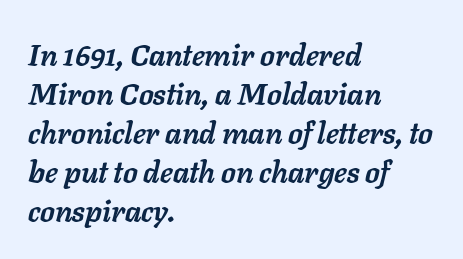
Q: Is the text bold? A: Yes.
Q: Is the text italic (slanted)? A: Yes, it leans right by about 11 degrees.
Q: Is the text underlined? A: No.
Q: How is the paragraph aligned? A: Left-aligned.
Q: Is the spacing between letters normal or unusually wide? A: Normal.
Q: Is the spacing between lines tight, normal or loose? A: Normal.
Q: Width (condensed, normal, or wide)? A: Normal.
Q: Stroke contrast? A: Low.
Q: x-height? A: Medium.
Q: Monospaced? A: No.
